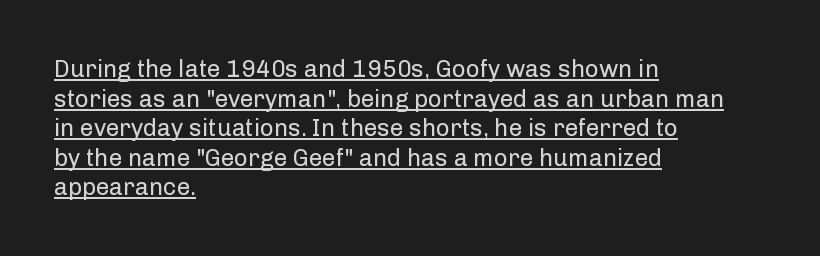
{"italic": "no", "bold": "no", "underline": "yes", "align": "left", "line_spacing_ratio": 1.23, "letter_spacing": "normal", "letter_spacing_em": 0.0, "glyph_px": 24}
